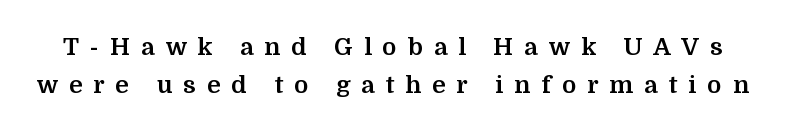
Style check: upright. Each row of text sits above clean, open space. The leading is moderate, giving the passage an even texture. The tracking reads as deliberately expanded to a designer's eye. You'd pick this weight for a headline — it's a proper bold.
